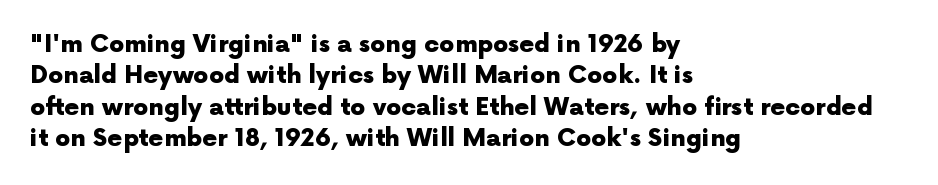
The image shows 24 px bold type, upright; set left-aligned, normal line spacing (1.31x), normal letter spacing, not underlined.
